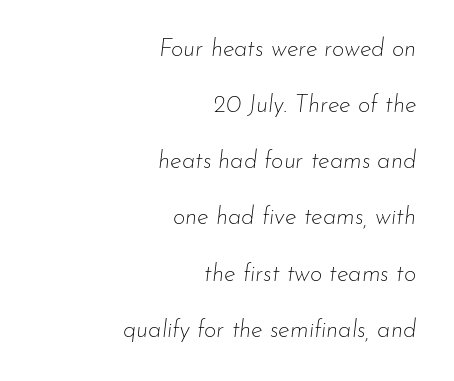
The image shows 24 px text type, italic (leaning right); set right-aligned, loose line spacing (2.34x), normal letter spacing, not underlined.
